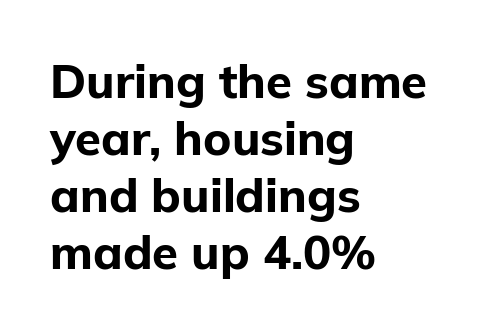
Does the lettering tilt? It doesn't — this is upright. The passage shown has conventional tracking throughout. Look at the stroke-to-counter ratio: heavy, a bold. A typesetter would call this proportional, since set widths differ per character. Type without underlining.
